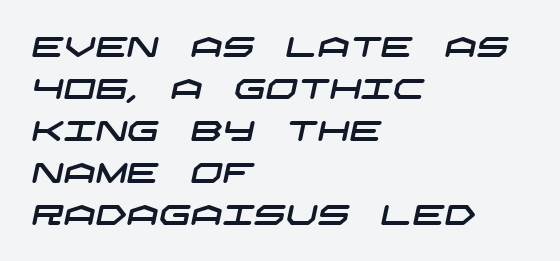
Q: Is the typeface a serif or a sans-serif typeface? A: Sans-serif.
Q: Is the text underlined? A: No.
Q: How is the paragraph aligned? A: Left-aligned.
Q: Is the spacing between letters normal or unusually wide? A: Normal.
Q: Is the spacing between lines tight, normal or loose? A: Normal.
Q: Width (condensed, normal, or wide)? A: Wide.
Q: Stroke contrast? A: Low.
Q: x-height? A: Large.
